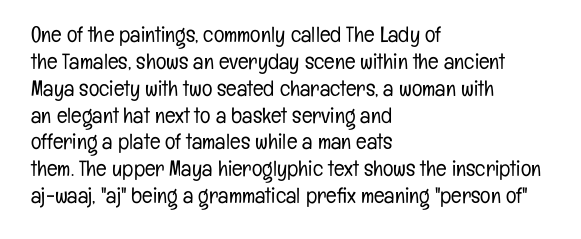
The image shows 22 px text type, upright; set left-aligned, line spacing 1.22x, normal letter spacing, not underlined.
